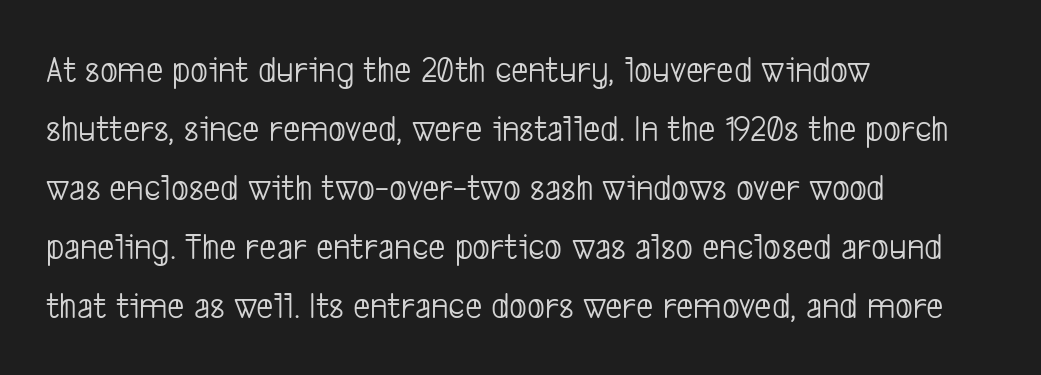
The setting favours the left margin, as ordinary paragraphs usually do. The letters advance in unequal steps, a hallmark of proportional type. Each row of text sits above clean, open space. The strokes carry an ordinary text weight at most. Summary of vertical rhythm: regular, with standard interline spacing.
